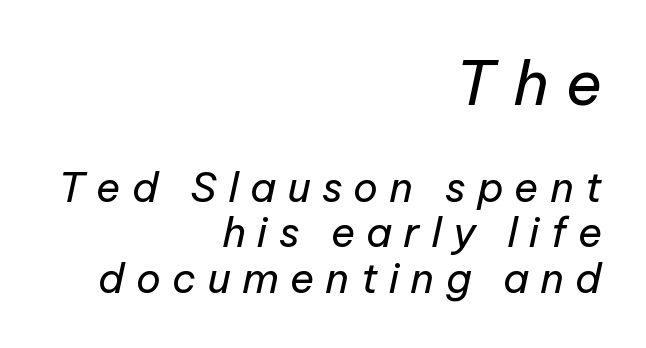
The image shows 61 px regular-weight type, italic (leaning right); set right-aligned, tight line spacing (1.11x), unusually wide letter spacing (+0.27 em), not underlined; the first (top) block is 1.49x larger; low stroke contrast and a medium x-height.
